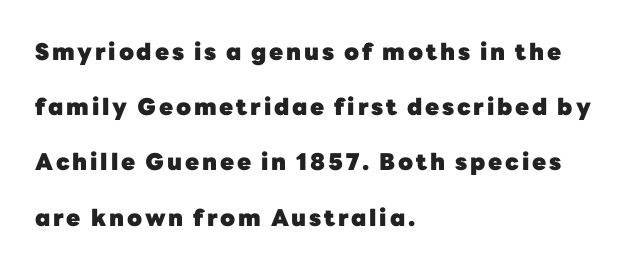
Is there much room between lines? Yes — plenty of vertical air separates them. Just letters on the line, the space beneath them empty. The font is running at its bold setting. Ascenders rise straight up at ninety degrees. All the whitespace from short lines collects on the right.
